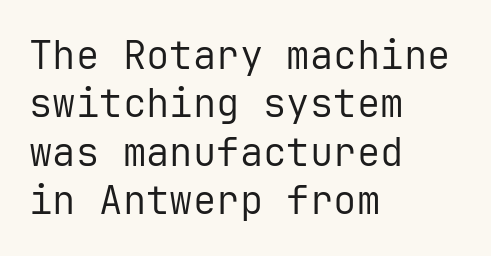
The setting favours the left margin, as ordinary paragraphs usually do. No letter is thick-stroked: the sample isn't bold. The type is set solid horizontally, with unmodified tracking. In terms of posture, this sample is upright.
